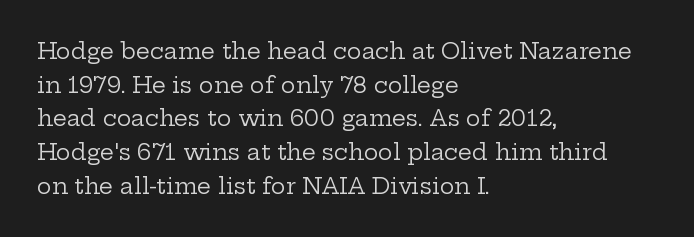
The image shows 22 px text type, upright; set left-aligned, normal line spacing (1.53x), normal letter spacing, not underlined.
